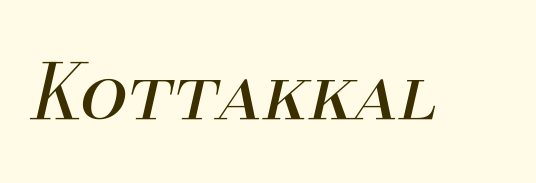
Bare-footed words on every line. The specimen reads as italic at a glance. Is the stroke heavy? The answer is a plain regular-or-lighter. Here the designer chose a conventional face with non-uniform glyph widths. These lines keep a tight, regular rhythm from letter to letter.
